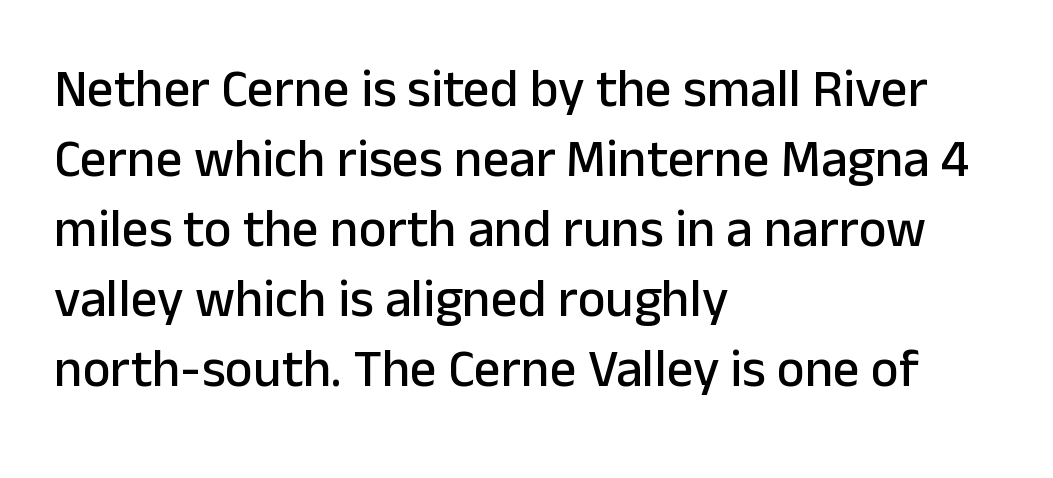
{"serif": "no", "italic": "no", "width": "normal", "stroke_contrast": "low", "x_height": "medium", "monospaced": "no", "underline": "no", "align": "left", "line_spacing": "normal", "line_spacing_ratio": 1.32, "letter_spacing": "normal", "letter_spacing_em": 0.0, "glyph_px": 53}
